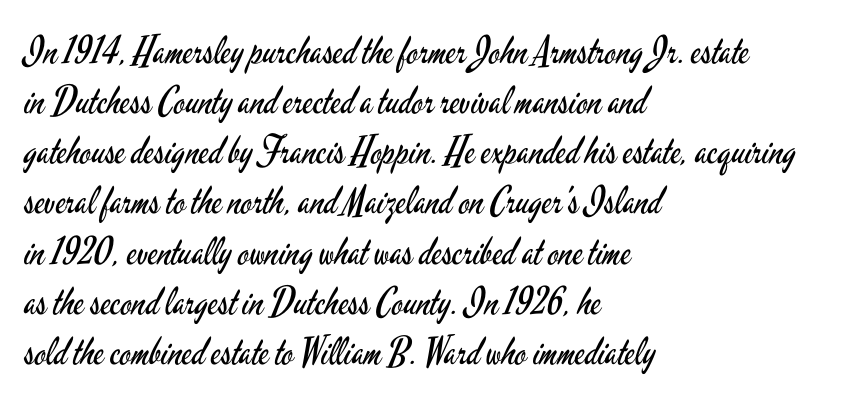
Q: Is the text bold? A: No.
Q: Is the text italic (slanted)? A: Yes.
Q: Is the typeface a serif or a sans-serif typeface? A: Sans-serif.
Q: Is the text underlined? A: No.
Q: How is the paragraph aligned? A: Left-aligned.
Q: Is the spacing between letters normal or unusually wide? A: Normal.
Q: Is the spacing between lines tight, normal or loose? A: Normal.
Q: Width (condensed, normal, or wide)? A: Condensed.
Q: Stroke contrast? A: Low.
Q: x-height? A: Small.
Q: Monospaced? A: No.
